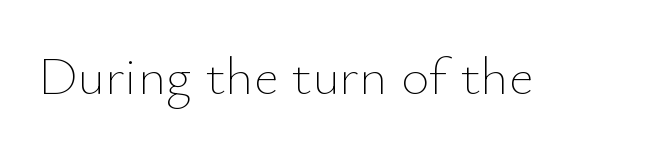
{"italic": "no", "bold": "no", "weight": "thin", "width": "normal", "stroke_contrast": "low", "x_height": "small", "monospaced": "no", "underline": "no", "letter_spacing": "normal", "letter_spacing_em": 0.0, "glyph_px": 54}
